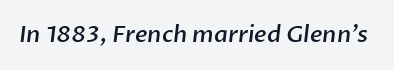
The image shows 23 px text type; set normal letter spacing, not underlined.
